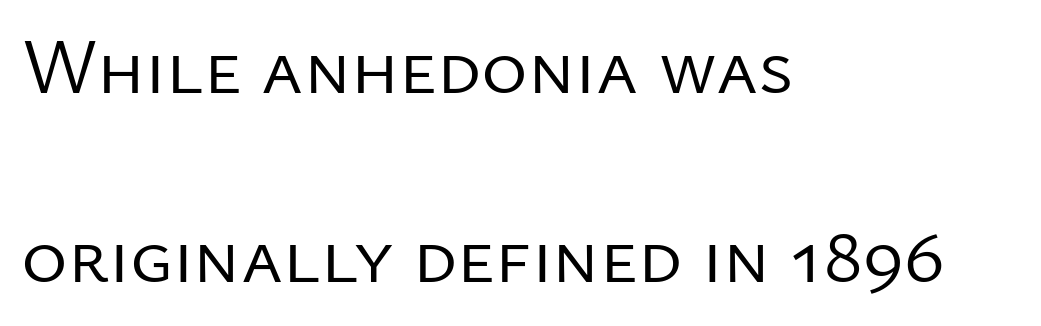
There is no visible air inserted between adjacent glyphs. The lines are spread far apart with generous leading. Plain, unruled lines of type. On a weight scale, this lands at 450 or below. Is this a fixed-width face? No — the glyphs have proportional, varying widths. The type sits square on the baseline with zero lean.
